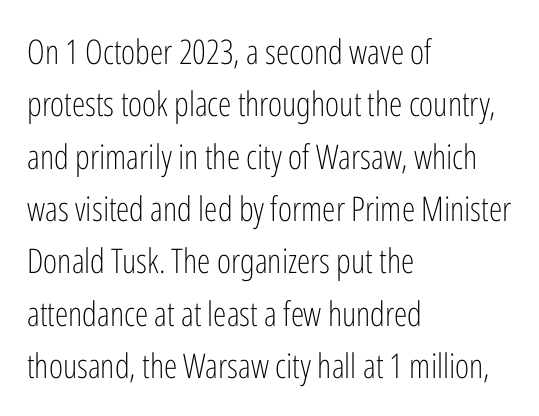
The font family rendered here belongs to the sans-serif group. Quick note: underline off. Regular leading. The face looks like a standard text weight, possibly lighter. Ascenders rise straight up at ninety degrees. Line beginnings align vertically; line endings do not.
